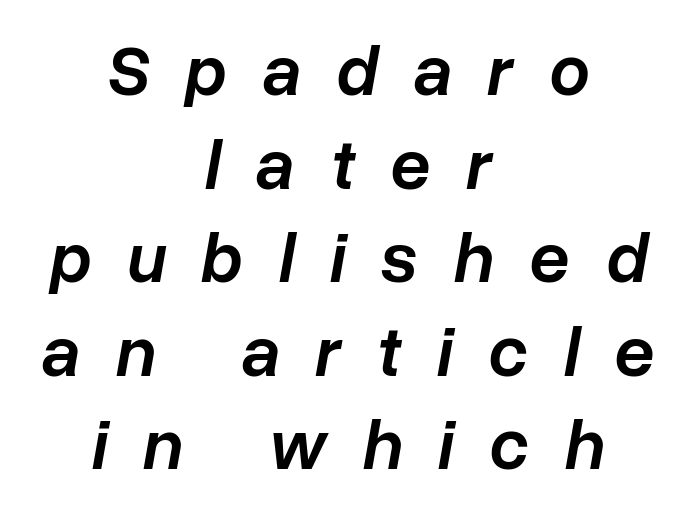
The image shows 72 px semibold type, italic (leaning right); set centered, normal line spacing (1.3x), unusually wide letter spacing (+0.49 em), not underlined; low stroke contrast and a medium x-height.
